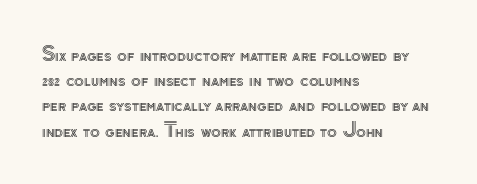
{"italic": "no", "underline": "no", "align": "left", "line_spacing": "normal", "line_spacing_ratio": 1.26, "letter_spacing": "normal", "letter_spacing_em": 0.0, "glyph_px": 20}
